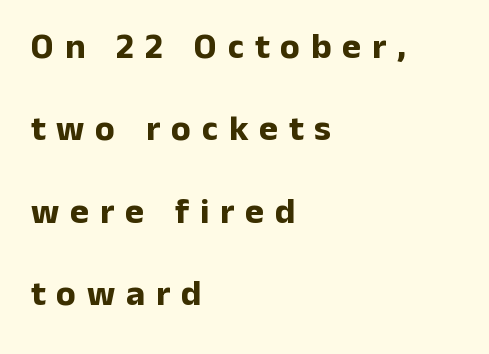
Characters remain perfectly vertical along every line. Widely set lines give the paragraph a tall, airy silhouette. Rule under the text: the space is simply empty. Plenty of ink on the page — the face is bold. Letter spacing: wide.
